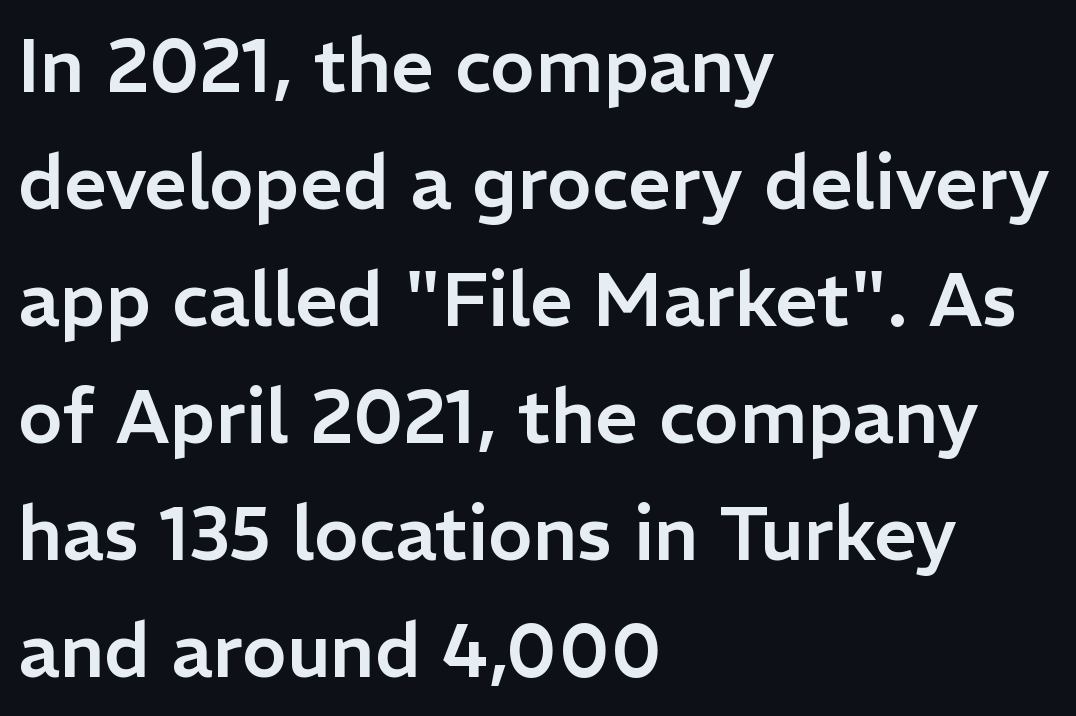
The image shows 75 px sans-serif type, upright; set left-aligned, normal line spacing (1.56x), normal letter spacing, not underlined; low stroke contrast and a medium x-height.
